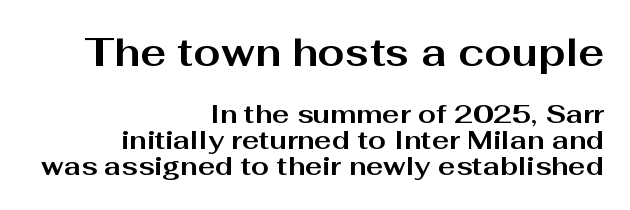
{"serif": "no", "italic": "no", "bold": "yes", "weight": "bold", "width": "wide", "stroke_contrast": "medium", "x_height": "medium", "monospaced": "no", "underline": "no", "align": "right", "line_spacing": "tight", "line_spacing_ratio": 1.0, "letter_spacing": "normal", "letter_spacing_em": 0.0, "larger_block": "first", "size_ratio": 1.5, "glyph_px": 39}
